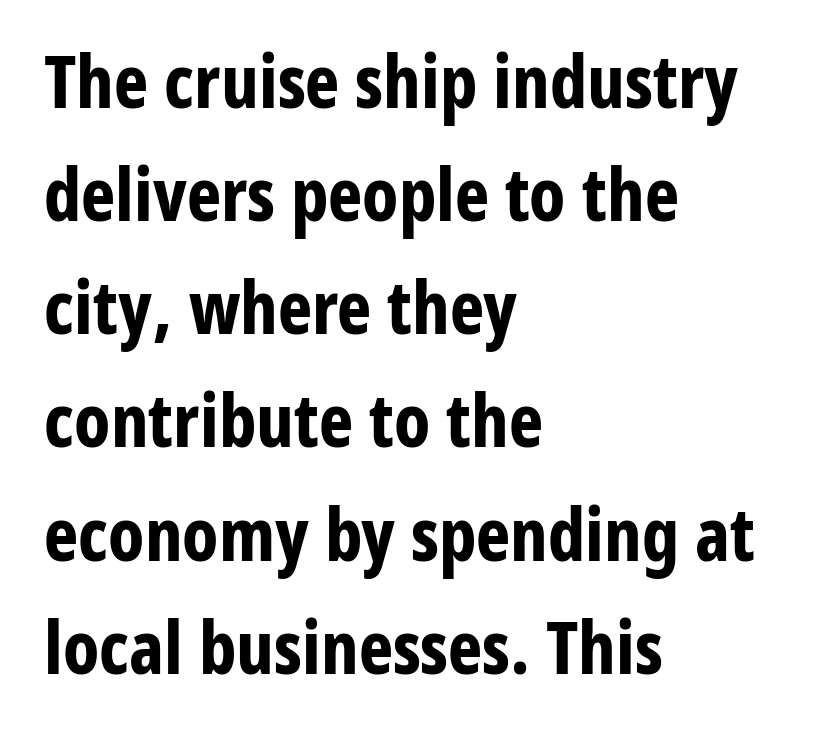
{"serif": "no", "italic": "no", "bold": "yes", "weight": "bold", "width": "condensed", "stroke_contrast": "low", "x_height": "medium", "monospaced": "no", "underline": "no", "align": "left", "line_spacing": "normal", "line_spacing_ratio": 1.55, "letter_spacing": "normal", "letter_spacing_em": 0.0, "glyph_px": 73}
